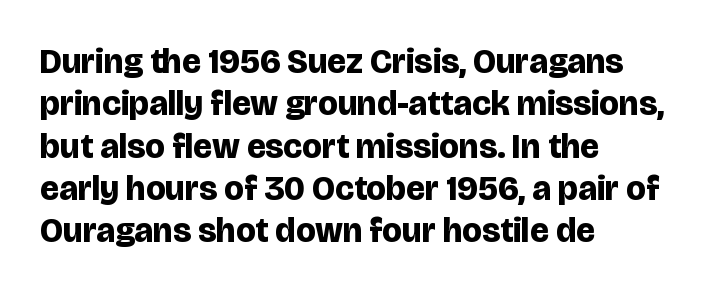
Q: Is the text bold? A: Yes.
Q: Is the text italic (slanted)? A: No, it is upright.
Q: Is the typeface a serif or a sans-serif typeface? A: Sans-serif.
Q: Is the text underlined? A: No.
Q: How is the paragraph aligned? A: Left-aligned.
Q: Is the spacing between letters normal or unusually wide? A: Normal.
Q: Width (condensed, normal, or wide)? A: Normal.
Q: Stroke contrast? A: Low.
Q: x-height? A: Large.
Q: Monospaced? A: No.
